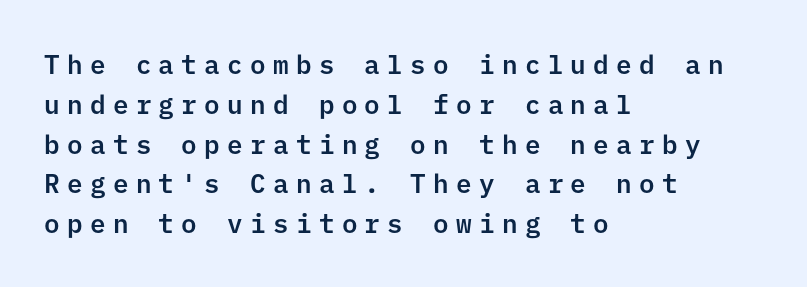
Clear beneath every line of the passage. Words appear elongated and porous because spacing is wide. The block of text has a typical density, with ordinary space between rows. Unlike italic type, these characters show no tilt at all. Layout note: lines flush left.
